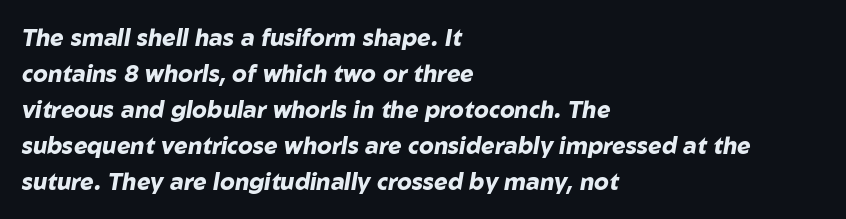
The image shows 23 px bold type, italic (leaning right); set left-aligned, normal line spacing (1.57x), normal letter spacing, not underlined.
